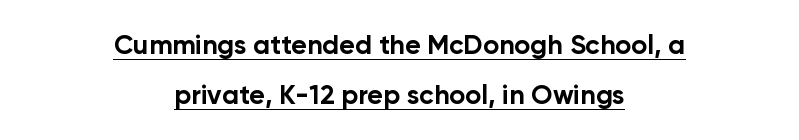
Q: Is the text bold? A: Yes.
Q: Is the text italic (slanted)? A: No, it is upright.
Q: Is the text underlined? A: Yes.
Q: How is the paragraph aligned? A: Centered.
Q: Is the spacing between letters normal or unusually wide? A: Normal.
